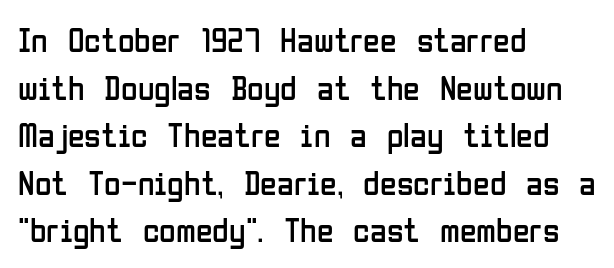
{"serif": "no", "italic": "no", "bold": "no", "weight": "regular", "width": "condensed", "stroke_contrast": "low", "x_height": "medium", "monospaced": "no", "underline": "no", "align": "left", "line_spacing": "normal", "line_spacing_ratio": 1.4, "letter_spacing": "normal", "letter_spacing_em": 0.0, "glyph_px": 34}
